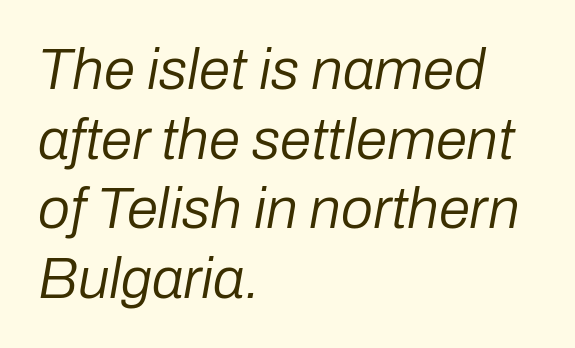
{"italic": "yes", "lean": "right", "slant_degrees": 10, "bold": "no", "weight": "regular", "width": "normal", "stroke_contrast": "low", "x_height": "medium", "monospaced": "no", "underline": "no", "align": "left", "line_spacing_ratio": 1.22, "letter_spacing": "normal", "letter_spacing_em": 0.0, "glyph_px": 57}
